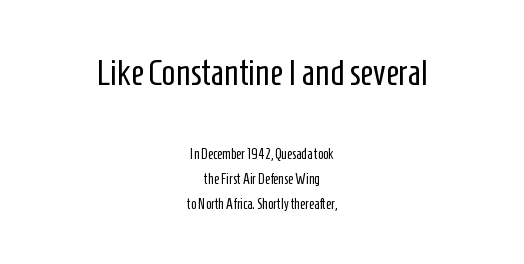
{"serif": "no", "italic": "no", "bold": "no", "weight": "regular", "width": "condensed", "stroke_contrast": "low", "x_height": "medium", "monospaced": "no", "underline": "no", "align": "center", "line_spacing_ratio": 1.8, "letter_spacing": "normal", "letter_spacing_em": 0.0, "larger_block": "first", "size_ratio": 2.57, "glyph_px": 36}
